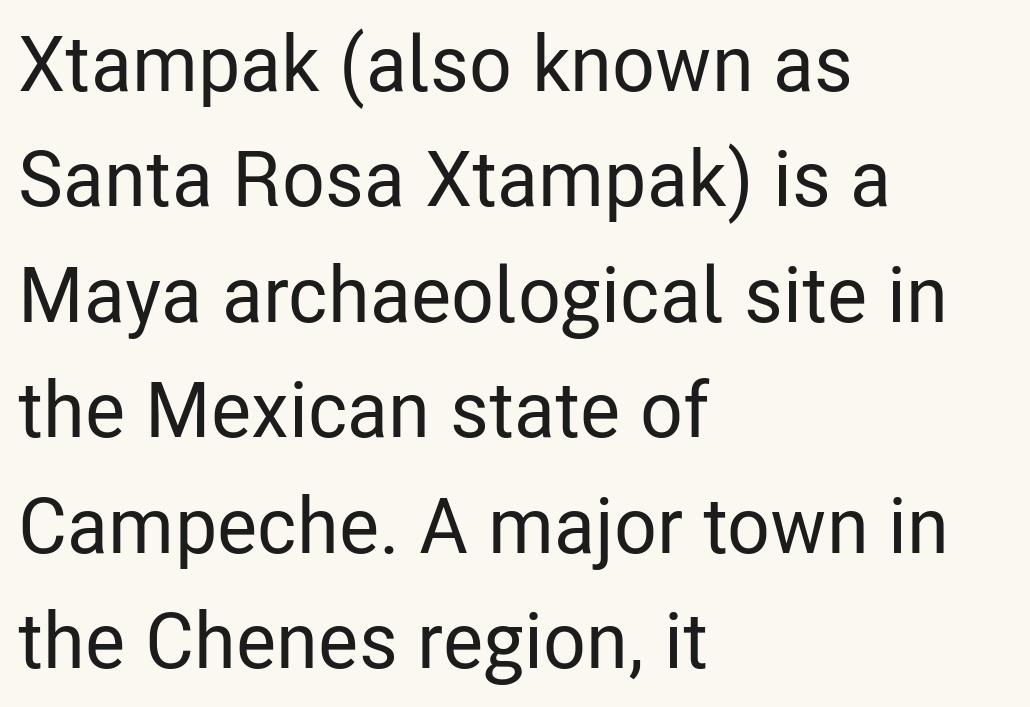
Is the block centered? No — it sits flush against the left margin. The area under the type is left untouched. Think of a printed novel: that variable character pitch is what you see here. To sum up the face: it is a sans, with no serifs. The line texture is even and compact thanks to regular tracking.
